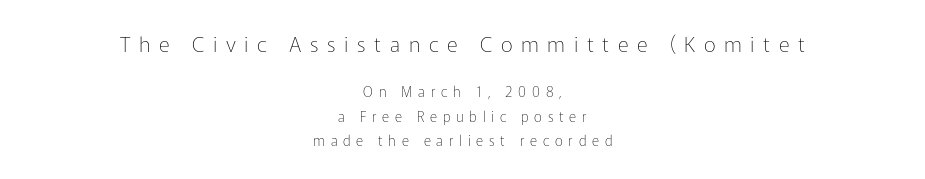
The image shows 21 px text type, upright; set centered, line spacing 1.74x, unusually wide letter spacing (+0.41 em), not underlined; the first (top) block is 1.5x larger.
